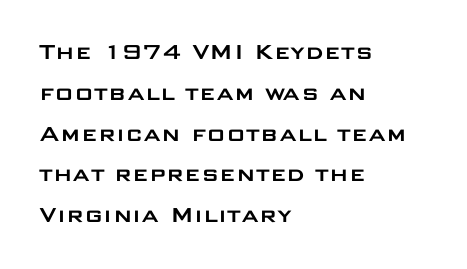
{"italic": "no", "underline": "no", "align": "left", "line_spacing": "normal", "line_spacing_ratio": 1.57, "letter_spacing": "normal", "letter_spacing_em": 0.0, "glyph_px": 26}
